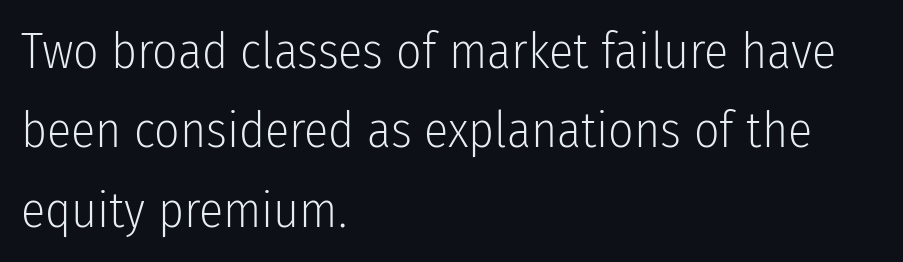
{"serif": "no", "italic": "no", "bold": "no", "weight": "light", "width": "condensed", "stroke_contrast": "low", "x_height": "medium", "monospaced": "no", "underline": "no", "align": "left", "line_spacing": "normal", "line_spacing_ratio": 1.59, "letter_spacing": "normal", "letter_spacing_em": 0.0, "glyph_px": 50}
